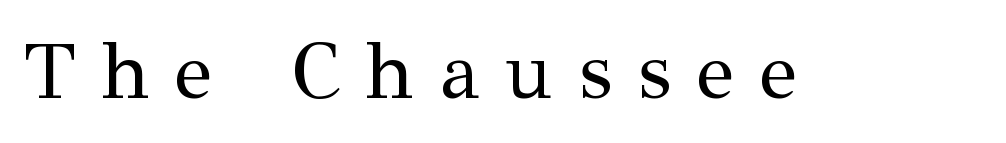
{"serif": "yes", "italic": "no", "bold": "no", "weight": "regular", "width": "normal", "stroke_contrast": "medium", "x_height": "medium", "monospaced": "no", "underline": "no", "letter_spacing": "wide", "letter_spacing_em": 0.33, "glyph_px": 79}
